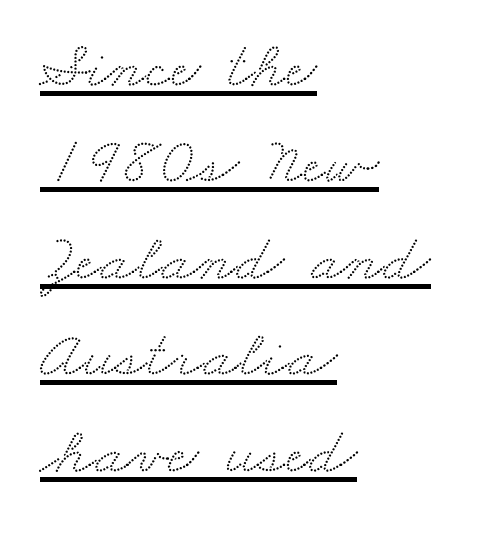
Q: Is the typeface a serif or a sans-serif typeface? A: Serif.
Q: Is the text underlined? A: Yes.
Q: How is the paragraph aligned? A: Left-aligned.
Q: Is the spacing between letters normal or unusually wide? A: Normal.
Q: Is the spacing between lines tight, normal or loose? A: Normal.
Q: Width (condensed, normal, or wide)? A: Wide.
Q: Stroke contrast? A: Medium.
Q: x-height? A: Small.
Q: Monospaced? A: No.
